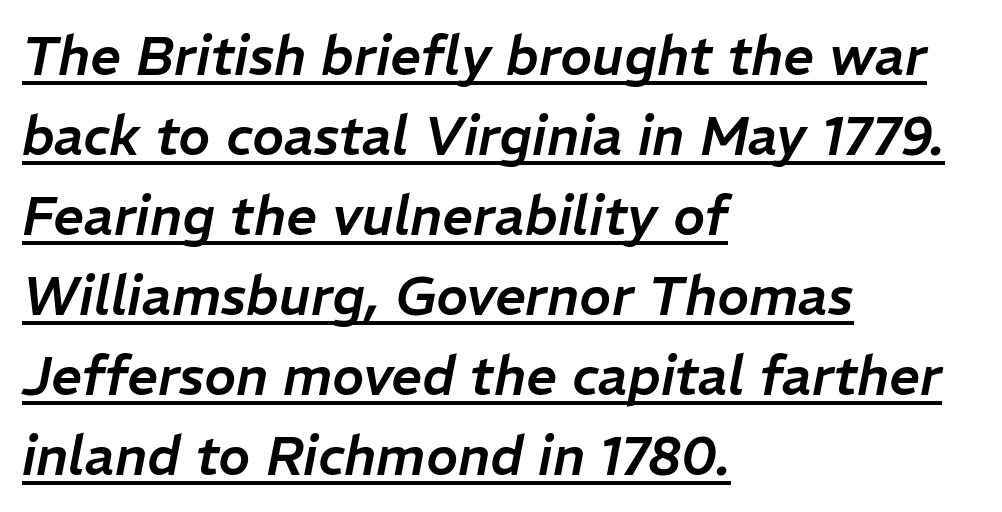
{"italic": "yes", "lean": "right", "slant_degrees": 11, "width": "normal", "stroke_contrast": "low", "x_height": "medium", "monospaced": "no", "underline": "yes", "align": "left", "line_spacing": "normal", "line_spacing_ratio": 1.48, "letter_spacing": "normal", "letter_spacing_em": 0.0, "glyph_px": 54}
